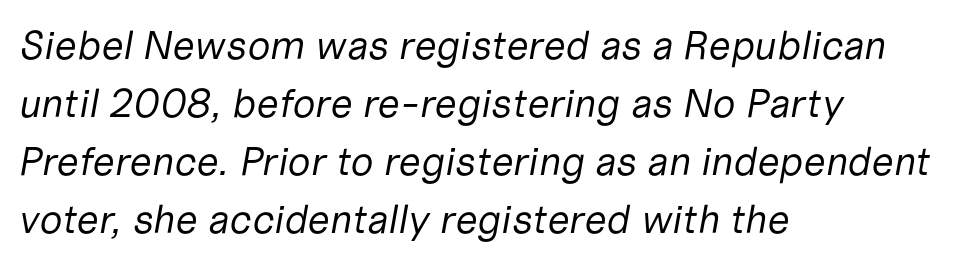
The image shows 40 px regular-weight type, italic (leaning right); set left-aligned, normal line spacing (1.45x), normal letter spacing, not underlined; low stroke contrast and a medium x-height.
